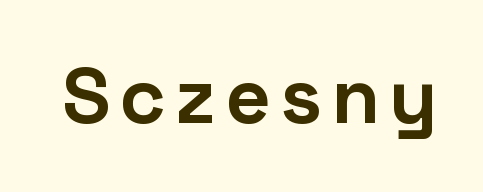
These lines are rendered in a variable-pitch font. Has an underline been added? It has not. The characters display no serif detailing; their extremities are plain. Heavy, bold letterforms. The lettering holds an erect, upright posture throughout.
